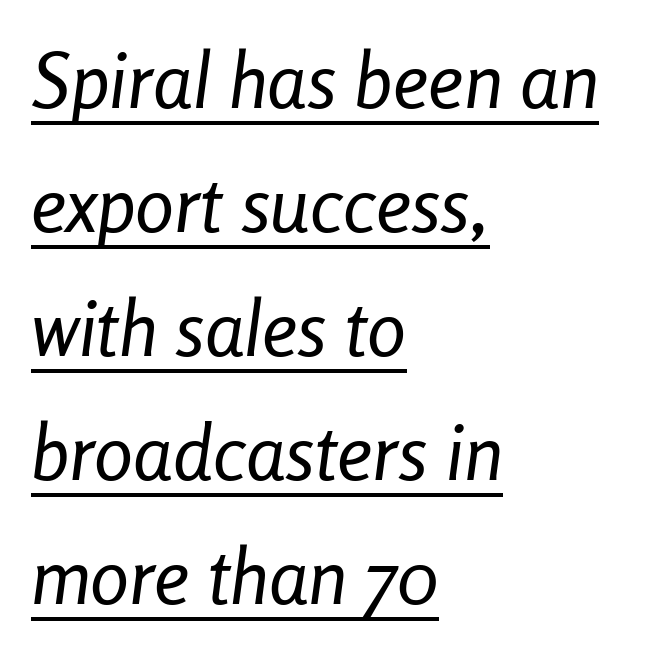
Q: Is the text bold? A: No.
Q: Is the text italic (slanted)? A: Yes, it leans right by about 8 degrees.
Q: Is the text underlined? A: Yes.
Q: How is the paragraph aligned? A: Left-aligned.
Q: Is the spacing between letters normal or unusually wide? A: Normal.
Q: Is the spacing between lines tight, normal or loose? A: Normal.
Q: Width (condensed, normal, or wide)? A: Condensed.
Q: Stroke contrast? A: Low.
Q: x-height? A: Medium.
Q: Monospaced? A: No.
